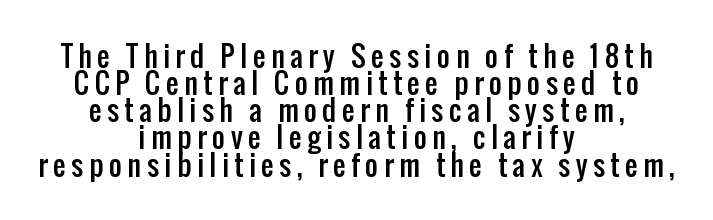
Q: Is the text italic (slanted)? A: No, it is upright.
Q: Is the typeface a serif or a sans-serif typeface? A: Sans-serif.
Q: Is the text underlined? A: No.
Q: How is the paragraph aligned? A: Centered.
Q: Is the spacing between letters normal or unusually wide? A: Unusually wide.
Q: Is the spacing between lines tight, normal or loose? A: Tight.
Q: Width (condensed, normal, or wide)? A: Condensed.
Q: Stroke contrast? A: Low.
Q: x-height? A: Medium.
Q: Monospaced? A: No.
